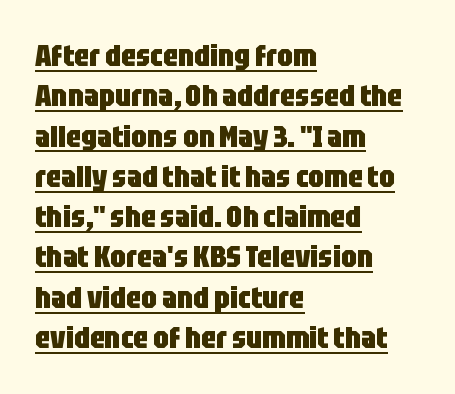
Q: Is the text bold? A: Yes.
Q: Is the text italic (slanted)? A: No, it is upright.
Q: Is the typeface a serif or a sans-serif typeface? A: Sans-serif.
Q: Is the text underlined? A: Yes.
Q: How is the paragraph aligned? A: Left-aligned.
Q: Is the spacing between letters normal or unusually wide? A: Normal.
Q: Is the spacing between lines tight, normal or loose? A: Normal.
Q: Width (condensed, normal, or wide)? A: Condensed.
Q: Stroke contrast? A: Low.
Q: x-height? A: Large.
Q: Monospaced? A: No.
